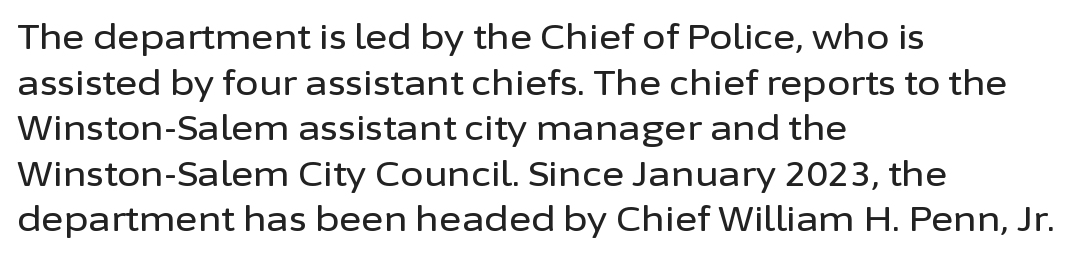
{"serif": "no", "italic": "no", "width": "normal", "stroke_contrast": "low", "x_height": "medium", "monospaced": "no", "underline": "no", "align": "left", "line_spacing": "normal", "line_spacing_ratio": 1.34, "letter_spacing": "normal", "letter_spacing_em": 0.0, "glyph_px": 34}
